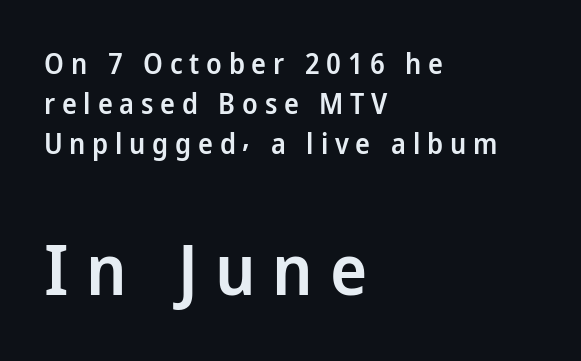
{"serif": "no", "italic": "no", "bold": "semi", "weight": "semibold", "width": "normal", "stroke_contrast": "low", "x_height": "medium", "monospaced": "no", "underline": "no", "align": "left", "line_spacing": "normal", "line_spacing_ratio": 1.43, "letter_spacing": "wide", "letter_spacing_em": 0.24, "larger_block": "second", "size_ratio": 2.5, "glyph_px": 70}
